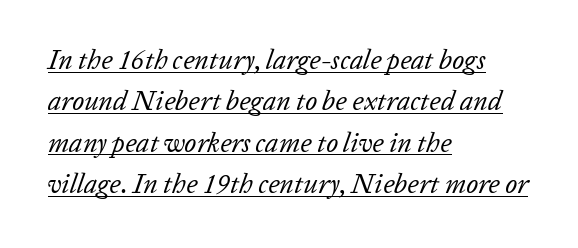
{"italic": "yes", "lean": "right", "slant_degrees": 20, "bold": "no", "underline": "yes", "align": "left", "line_spacing": "normal", "line_spacing_ratio": 1.53, "letter_spacing": "normal", "letter_spacing_em": 0.0, "glyph_px": 27}
